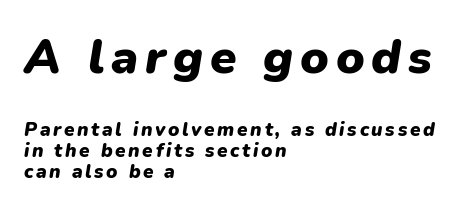
{"italic": "yes", "lean": "right", "slant_degrees": 9, "bold": "yes", "weight": "heavy", "width": "normal", "stroke_contrast": "low", "x_height": "medium", "monospaced": "no", "underline": "no", "align": "left", "line_spacing": "tight", "line_spacing_ratio": 1.11, "larger_block": "first", "size_ratio": 2.53, "glyph_px": 48}
